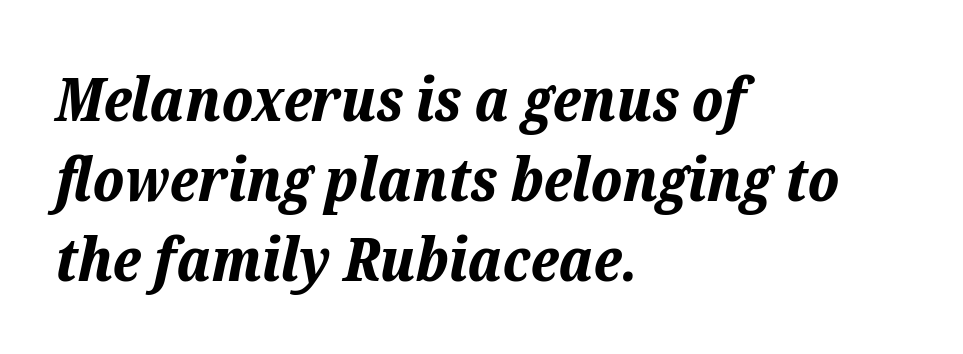
Q: Is the text bold? A: Yes.
Q: Is the text italic (slanted)? A: Yes, it leans right by about 12 degrees.
Q: Is the text underlined? A: No.
Q: How is the paragraph aligned? A: Left-aligned.
Q: Is the spacing between letters normal or unusually wide? A: Normal.
Q: Is the spacing between lines tight, normal or loose? A: Normal.
Q: Width (condensed, normal, or wide)? A: Normal.
Q: Stroke contrast? A: Low.
Q: x-height? A: Medium.
Q: Monospaced? A: No.
